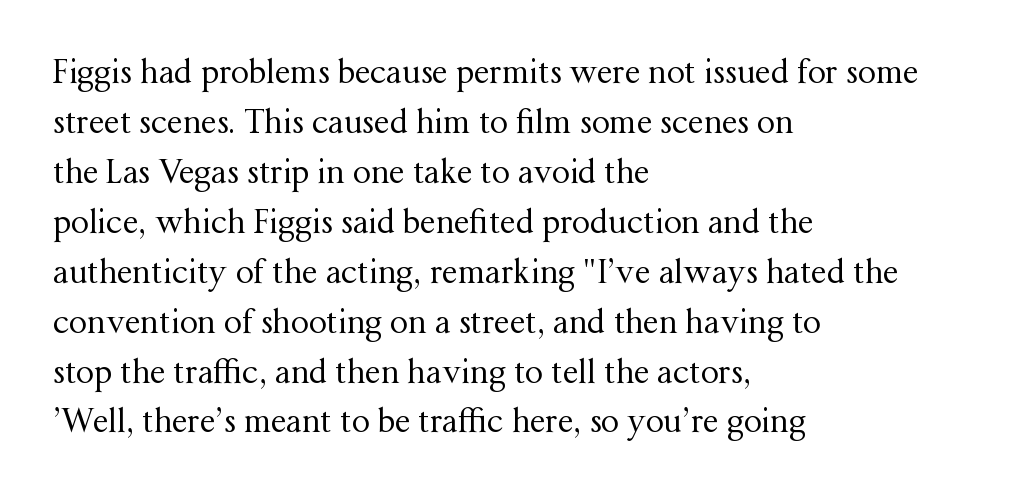
The gap between lines stays unmarked. How would I describe the line gaps? Plain and ordinary. Compared with a centered layout, this one pins lines to the left instead. What kind of face is this? One with serifs.
